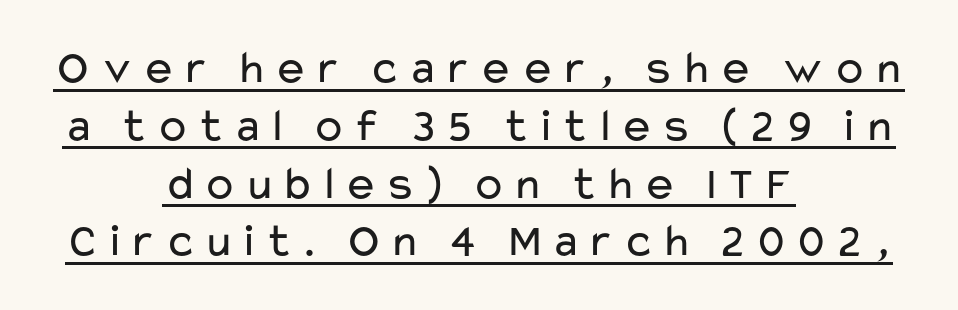
{"serif": "no", "italic": "no", "bold": "no", "weight": "regular", "width": "wide", "stroke_contrast": "low", "x_height": "medium", "monospaced": "no", "underline": "yes", "align": "center", "line_spacing_ratio": 1.23, "glyph_px": 47}
